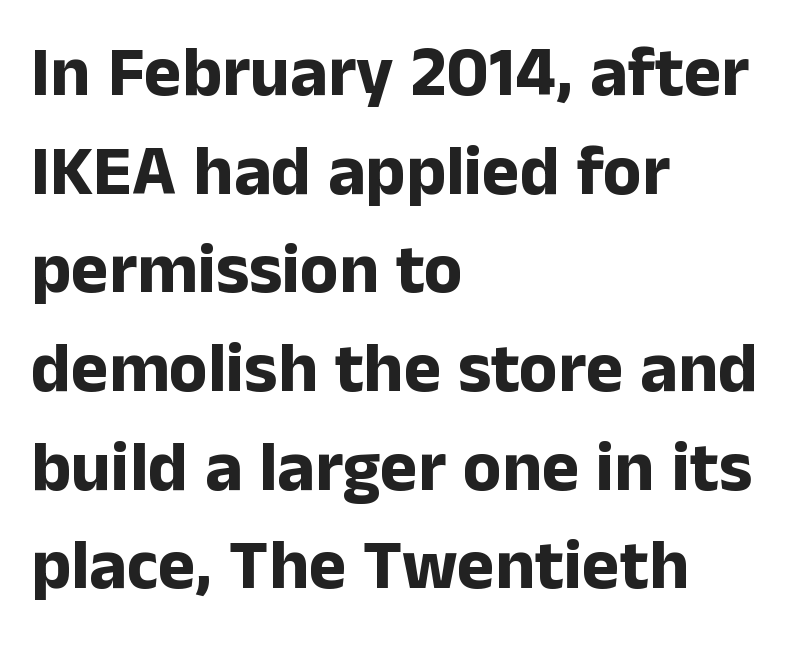
The image shows 71 px bold sans-serif type, upright; set left-aligned, normal line spacing (1.39x), normal letter spacing, not underlined; low stroke contrast and a medium x-height.
